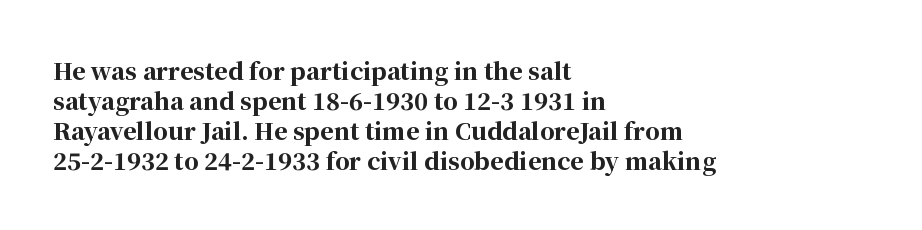
{"italic": "no", "bold": "yes", "underline": "no", "align": "left", "line_spacing": "normal", "line_spacing_ratio": 1.3, "letter_spacing": "normal", "letter_spacing_em": 0.0, "glyph_px": 23}
